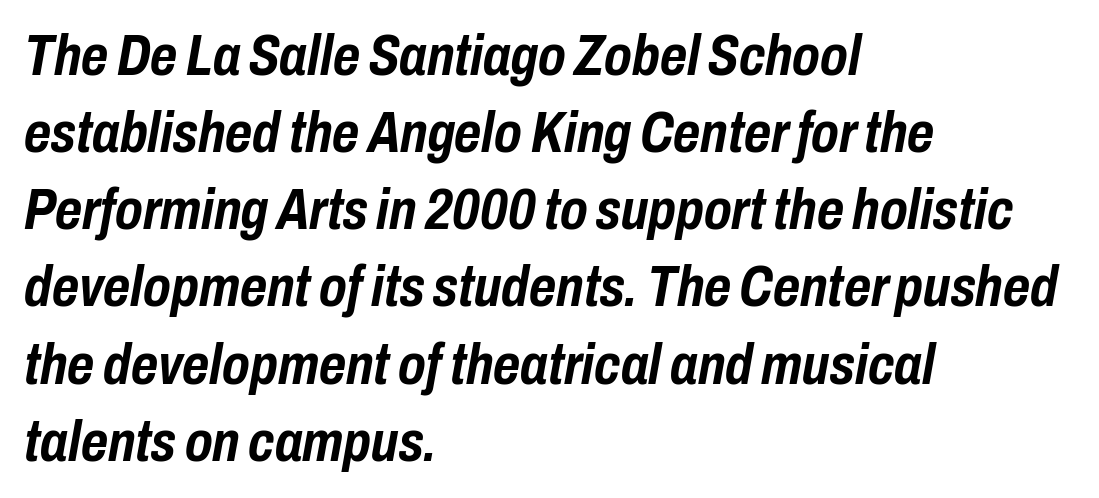
Q: Is the text bold? A: Yes.
Q: Is the text italic (slanted)? A: Yes, it leans right by about 10 degrees.
Q: Is the text underlined? A: No.
Q: How is the paragraph aligned? A: Left-aligned.
Q: Is the spacing between letters normal or unusually wide? A: Normal.
Q: Is the spacing between lines tight, normal or loose? A: Normal.
Q: Width (condensed, normal, or wide)? A: Condensed.
Q: Stroke contrast? A: Low.
Q: x-height? A: Medium.
Q: Monospaced? A: No.
